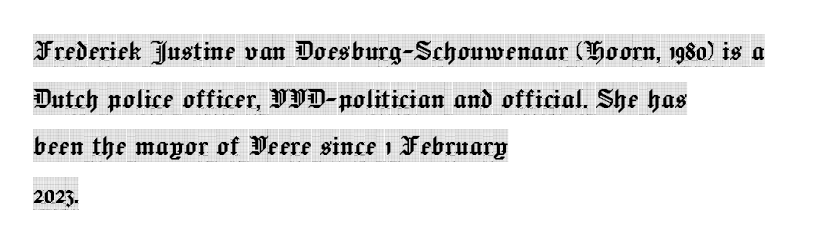
{"serif": "yes", "italic": "no", "width": "condensed", "x_height": "large", "monospaced": "no", "underline": "no", "align": "left", "line_spacing": "normal", "line_spacing_ratio": 1.44, "letter_spacing": "normal", "letter_spacing_em": 0.0, "glyph_px": 33}
